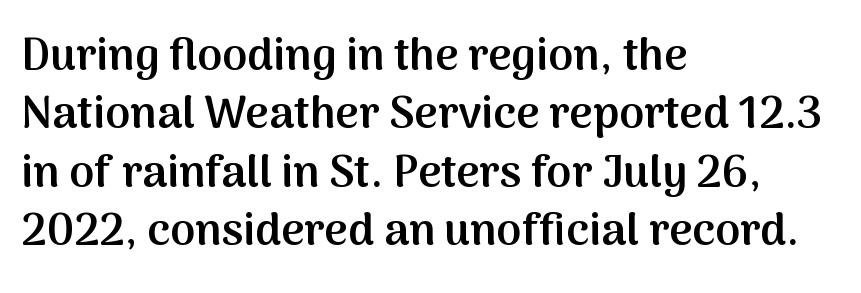
{"serif": "no", "italic": "no", "bold": "semi", "weight": "semibold", "width": "normal", "stroke_contrast": "medium", "x_height": "medium", "monospaced": "no", "underline": "no", "align": "left", "line_spacing": "normal", "line_spacing_ratio": 1.3, "letter_spacing": "normal", "letter_spacing_em": 0.0, "glyph_px": 45}
